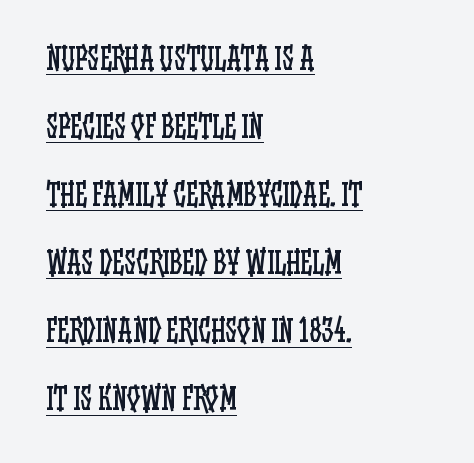
This is roman type, the default non-slanted kind. The face used here is proportionally spaced, like ordinary book or web type. There is no visible air inserted between adjacent glyphs. Underline: present. The typesetter chose a ragged-right arrangement here. On a weight scale, this lands at 450 or below.
